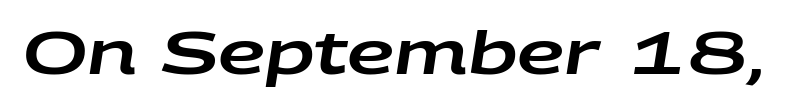
Slant detected: the letters are inclined. Look at the tracking — it's just the regular setting, nothing added. Bare-footed words on every line. The letters advance in unequal steps, a hallmark of proportional type.
